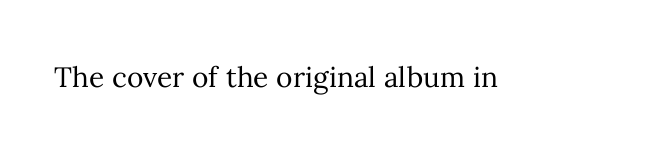
No word sits above an underline. Ascenders rise straight up at ninety degrees. Each letter keeps its own natural width here, so spacing adapts to shape. Nobody touched the tracking dial on this one. The weight would be labelled regular, book, light, or lighter still.
